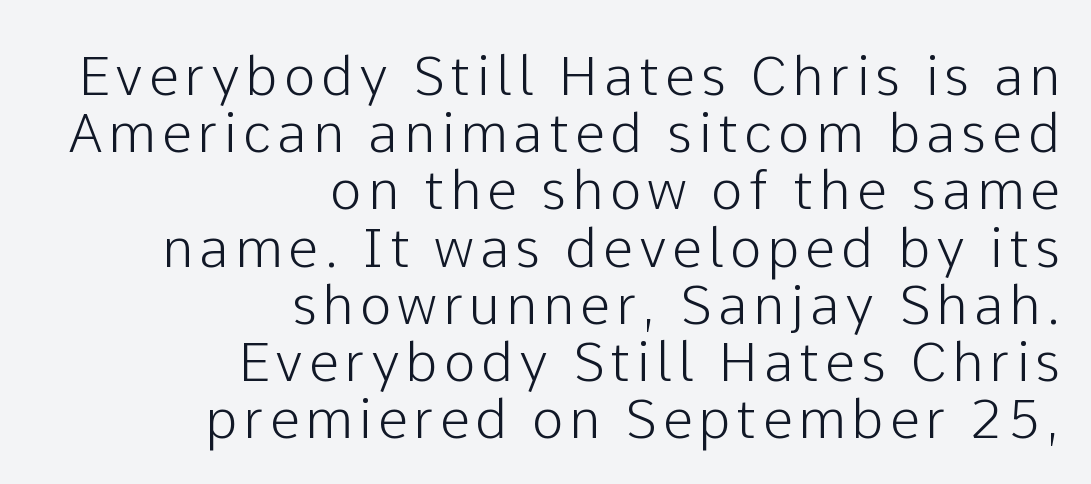
Q: Is the text italic (slanted)? A: No, it is upright.
Q: Is the typeface a serif or a sans-serif typeface? A: Sans-serif.
Q: Is the text underlined? A: No.
Q: How is the paragraph aligned? A: Right-aligned.
Q: Is the spacing between lines tight, normal or loose? A: Tight.
Q: Width (condensed, normal, or wide)? A: Normal.
Q: Stroke contrast? A: Low.
Q: x-height? A: Medium.
Q: Monospaced? A: No.
